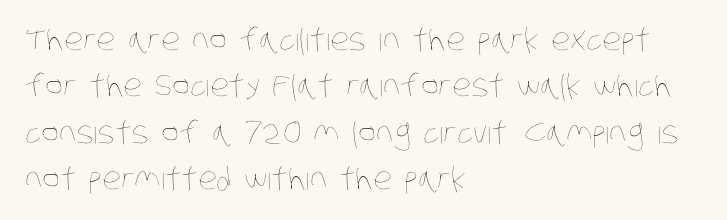
Q: Is the text bold? A: No.
Q: Is the text underlined? A: No.
Q: How is the paragraph aligned? A: Left-aligned.
Q: Is the spacing between letters normal or unusually wide? A: Normal.
Q: Is the spacing between lines tight, normal or loose? A: Normal.
Q: Width (condensed, normal, or wide)? A: Condensed.
Q: Stroke contrast? A: Low.
Q: x-height? A: Large.
Q: Monospaced? A: No.
